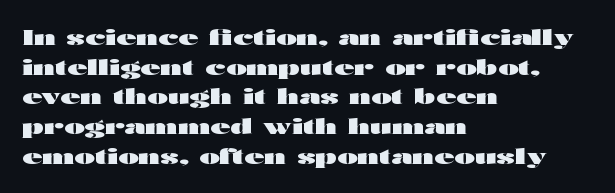
The image shows 22 px bold type, upright; set left-aligned, normal line spacing (1.35x), normal letter spacing, not underlined.
